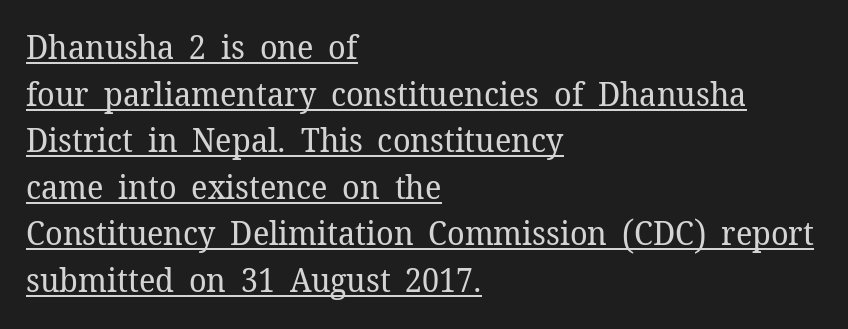
Leftover space on each line is placed entirely after the last word. The words here are underlined. The vertical gap from one line to the next is medium. Posture: vertical.
